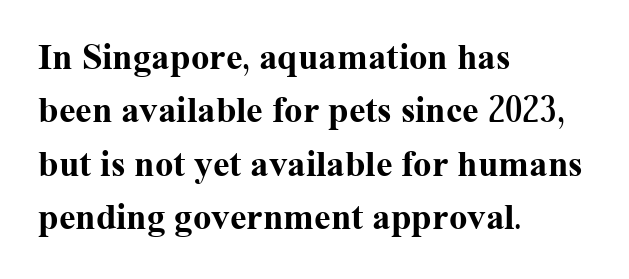
Rule under the text: the space is simply empty. The characters display serif detailing at their extremities. The characters look thick and weighty, a clear bold. Where is the straight margin? On the left.
